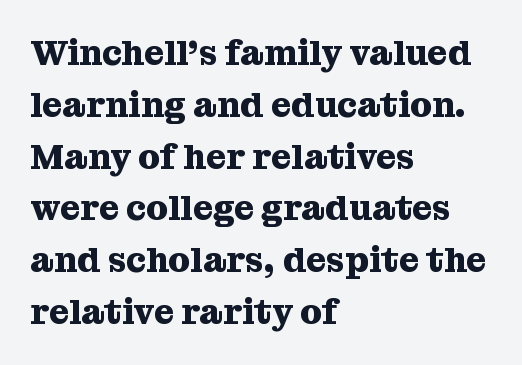
The designer left line spacing at the default. Emphasis by weight is at full strength: bold. This rendering leaves character spacing at its baseline value. Is the block centered? No — it sits flush against the left margin. Every character sits straight up, as roman type does. Quick note: underline off.
